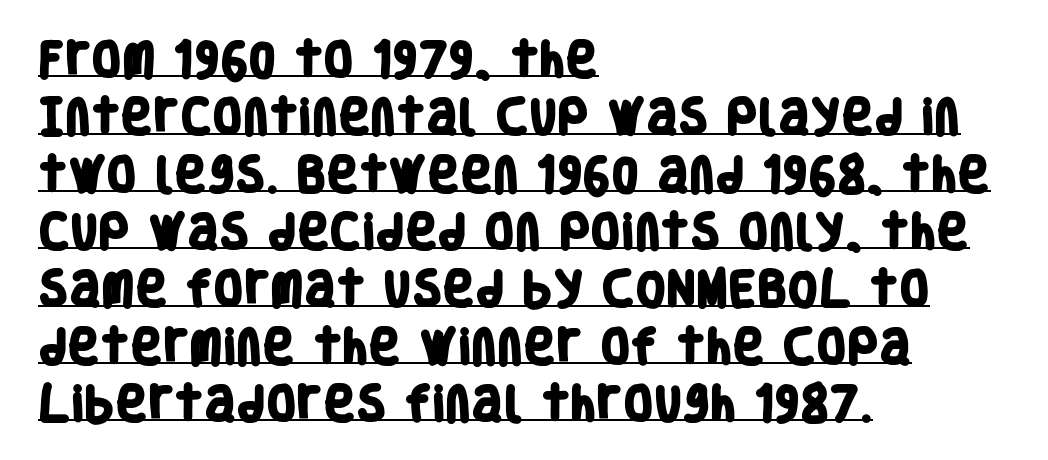
The image shows 39 px heavy, condensed sans-serif type; set left-aligned, normal line spacing (1.47x), normal letter spacing, underlined; low stroke contrast and a large x-height.
